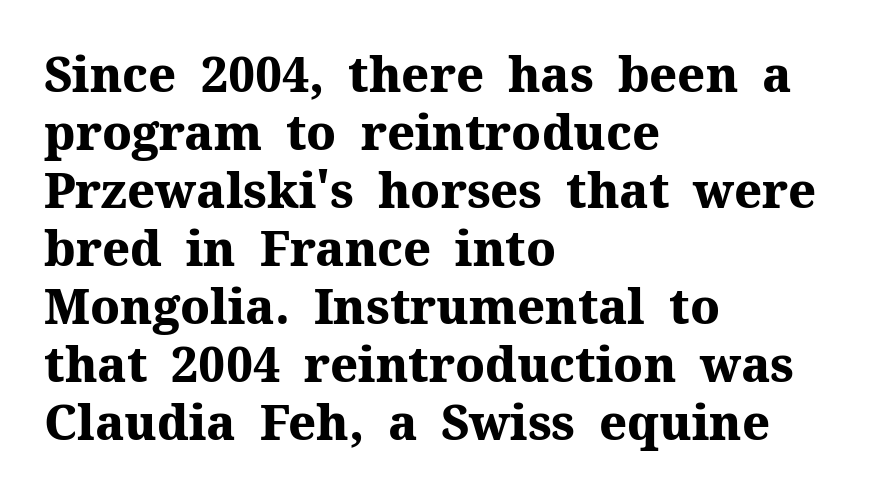
The image shows 48 px heavy serif type, upright; set left-aligned, line spacing 1.21x, normal letter spacing, not underlined; medium stroke contrast and a medium x-height.
